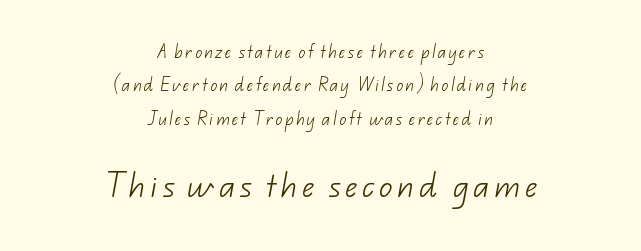
Q: Is the text bold? A: No.
Q: Is the text underlined? A: No.
Q: How is the paragraph aligned? A: Centered.
Q: Is the spacing between lines tight, normal or loose? A: Loose.
Q: Which block of text is set in a larger size, the first (top) or the second (bottom)? A: The second (bottom) one.
